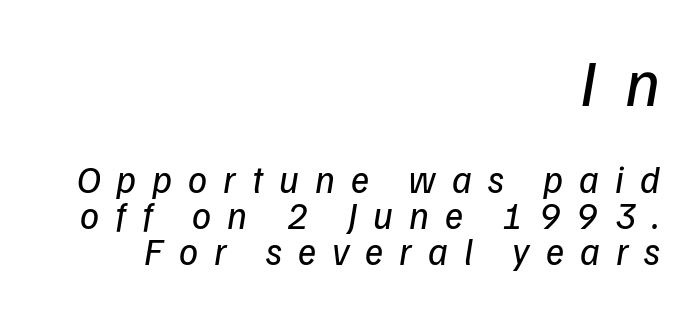
Observe the lean: these are italic letterforms. Does the bottom block carry the larger type? No, the top block does. This sample has the flowing, uneven cadence of proportional lettering. Does the leading feel generous? Not at all — it's pinched.
